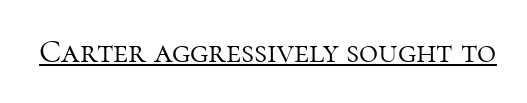
Is this a sans? No — the strokes have serifs. The horizontal fit of the characters is conventional and even. Stem width sits at or under what a default text font uses. Each letter keeps its own natural width here, so spacing adapts to shape. Ordinary non-slanted type is in use.
